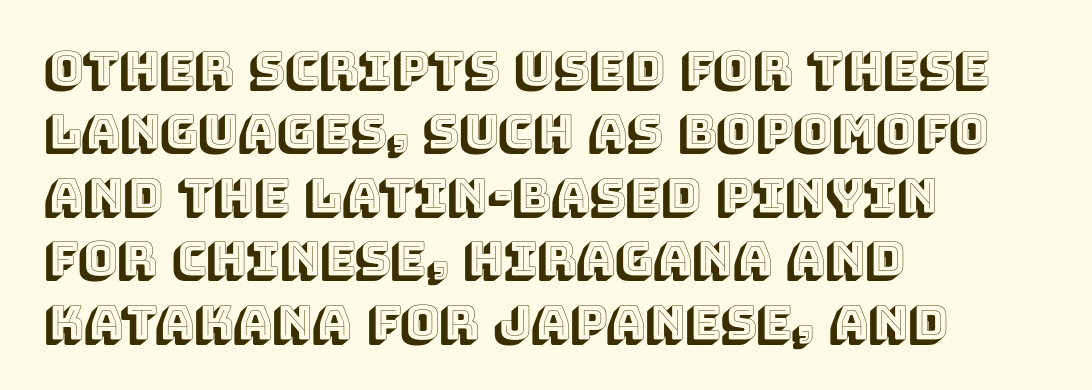
The image shows 47 px text type, upright; set left-aligned, normal line spacing (1.35x), normal letter spacing, not underlined; a large x-height.
